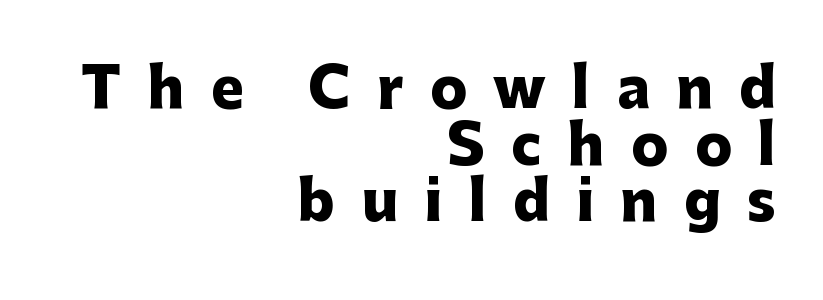
The image shows 55 px heavy sans-serif type, upright; set right-aligned, tight line spacing (1.03x), unusually wide letter spacing (+0.48 em), not underlined; low stroke contrast and a medium x-height.
